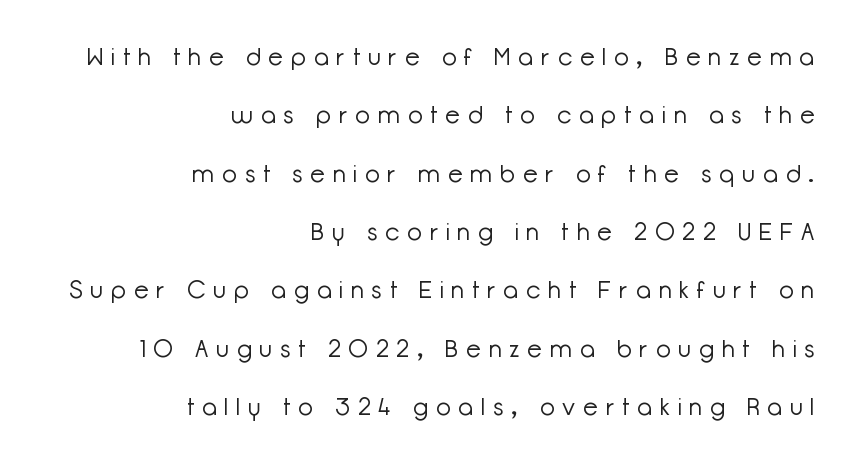
Every character sits straight up, as roman type does. Each word looks stretched out because of the extra space between its letters. This sample is right-justified, so line beginnings fall wherever the words allow. The font is comparable to plain body text, perhaps lighter. These lines stand farther apart than default settings would place them.
